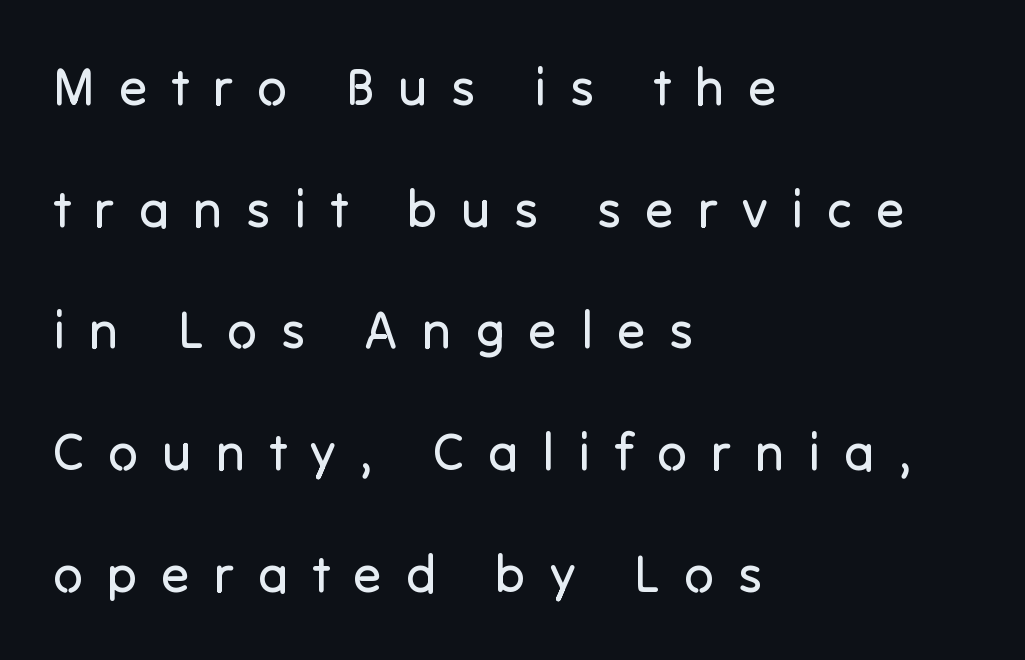
Italic? Not at all — the glyphs are vertical. Stems and bowls with no extra thickness — not bold. The face used here is proportionally spaced, like ordinary book or web type. Beneath every word, the page is bare. Summary of vertical rhythm: relaxed, with wide interline spacing.
